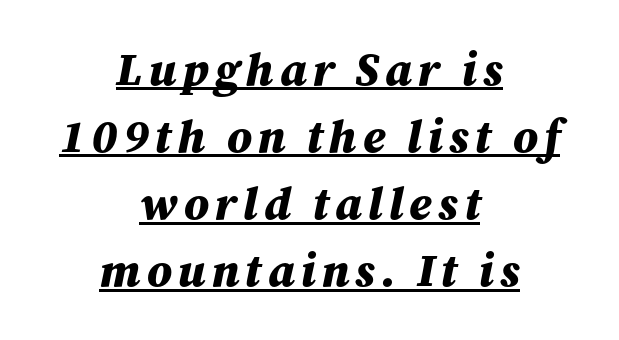
{"italic": "yes", "lean": "right", "slant_degrees": 12, "bold": "yes", "weight": "bold", "width": "normal", "stroke_contrast": "medium", "x_height": "medium", "monospaced": "no", "underline": "yes", "align": "center", "line_spacing": "normal", "line_spacing_ratio": 1.46, "glyph_px": 46}
